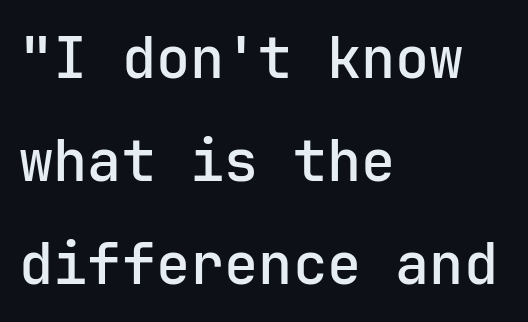
{"serif": "no", "italic": "no", "width": "normal", "stroke_contrast": "low", "x_height": "medium", "monospaced": "yes", "underline": "no", "align": "left", "line_spacing_ratio": 1.81, "letter_spacing": "normal", "letter_spacing_em": 0.0, "glyph_px": 57}
